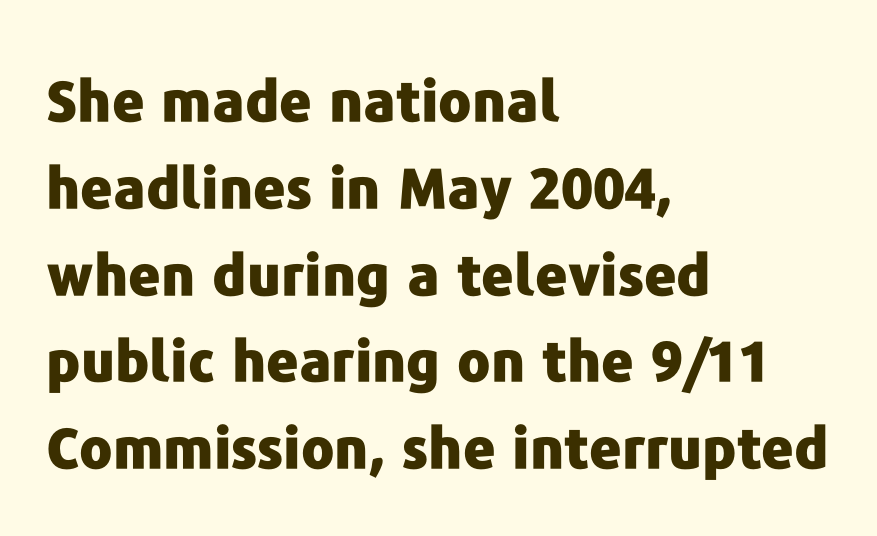
This sample keeps an unexceptional amount of space between lines. Each letter keeps its own natural width here, so spacing adapts to shape. The gap between lines stays unmarked. This is roman type, the default non-slanted kind.
